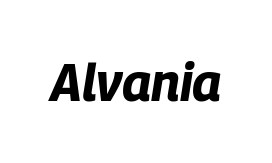
Q: Is the text bold? A: Yes.
Q: Is the text italic (slanted)? A: Yes, it leans right by about 9 degrees.
Q: Is the text underlined? A: No.
Q: Is the spacing between letters normal or unusually wide? A: Normal.
Q: Width (condensed, normal, or wide)? A: Condensed.
Q: Stroke contrast? A: Low.
Q: x-height? A: Large.
Q: Monospaced? A: No.
